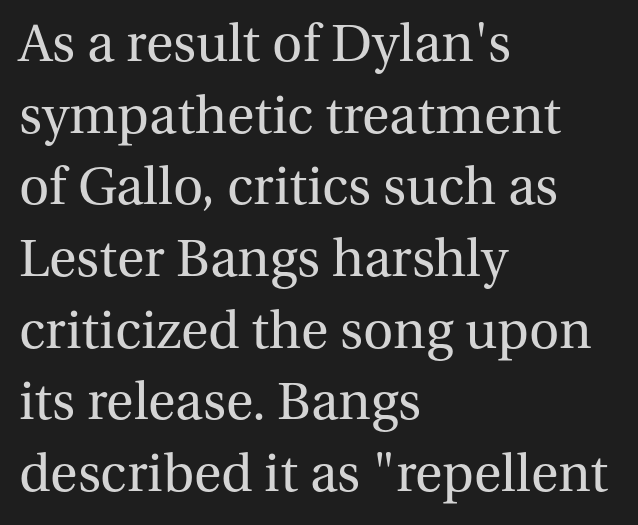
The paragraph shown leans on its left margin. This is not heavy type; no bold has been used. The text was rendered using a seriffed face with decorative stroke endings. Quick note: interline space is typical. When letters stand straight like this, we call the style roman or upright.
